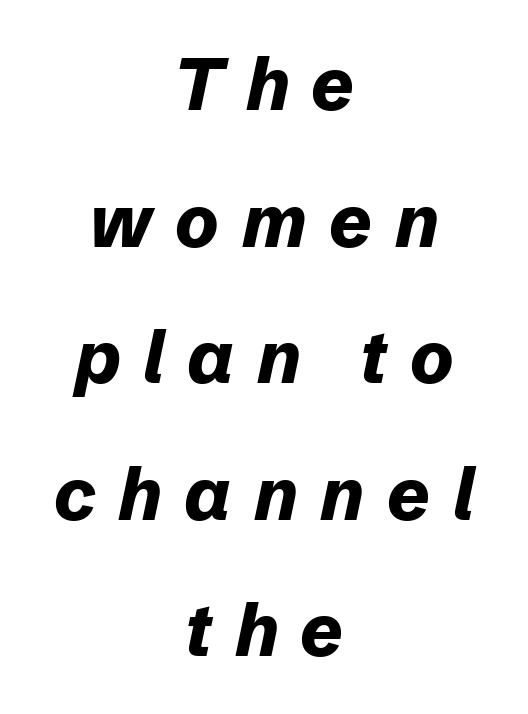
Q: Is the text bold? A: Yes.
Q: Is the text italic (slanted)? A: Yes, it leans right by about 12 degrees.
Q: Is the text underlined? A: No.
Q: How is the paragraph aligned? A: Centered.
Q: Is the spacing between letters normal or unusually wide? A: Unusually wide.
Q: Width (condensed, normal, or wide)? A: Normal.
Q: Stroke contrast? A: Low.
Q: x-height? A: Medium.
Q: Monospaced? A: No.
